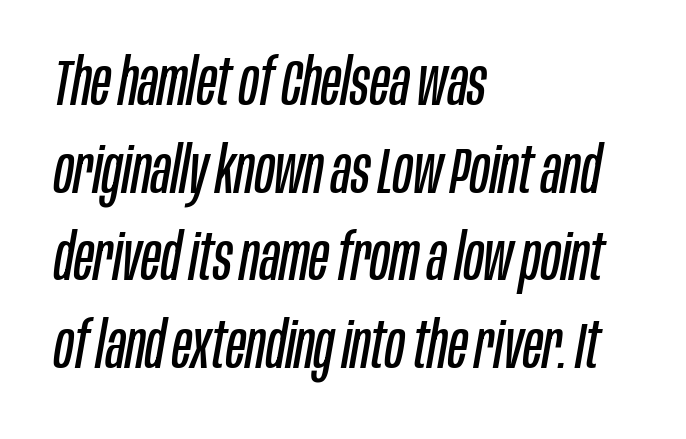
Q: Is the text bold? A: No.
Q: Is the text italic (slanted)? A: Yes, it leans right by about 10 degrees.
Q: Is the text underlined? A: No.
Q: How is the paragraph aligned? A: Left-aligned.
Q: Is the spacing between letters normal or unusually wide? A: Normal.
Q: Is the spacing between lines tight, normal or loose? A: Normal.
Q: Width (condensed, normal, or wide)? A: Condensed.
Q: Stroke contrast? A: Low.
Q: x-height? A: Large.
Q: Monospaced? A: No.
